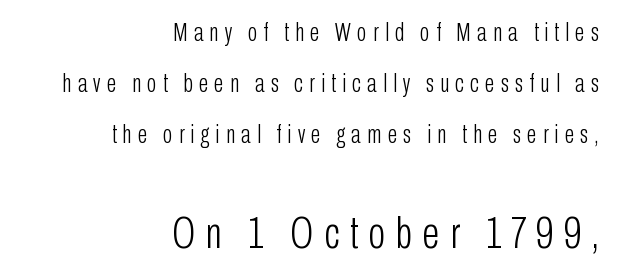
A clean baseline with only descenders dipping below it. The letters carry no serifs — their stems end cleanly without finishing strokes. Which of the two is more prominent by size? The second, at the bottom. Interline gaps are noticeably wide in this sample. A flush-right, rag-left setting is used for this passage. No extra ink here — the face is not bold.
